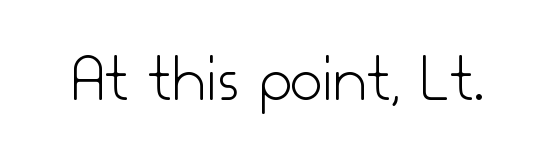
{"serif": "no", "italic": "no", "bold": "no", "weight": "light", "width": "normal", "stroke_contrast": "low", "x_height": "small", "monospaced": "no", "underline": "no", "letter_spacing": "normal", "letter_spacing_em": 0.0, "glyph_px": 70}
